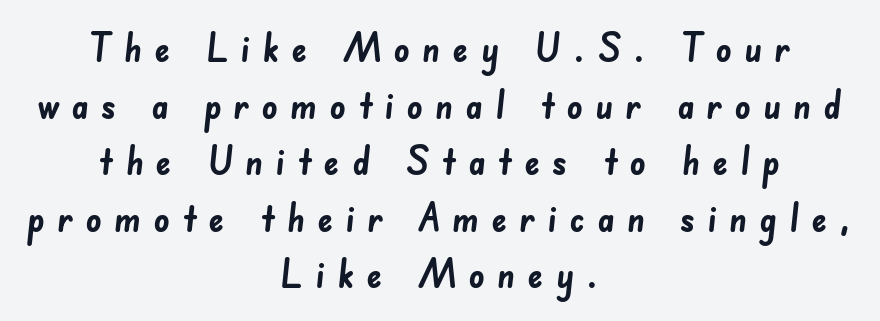
Q: Is the text bold? A: Yes.
Q: Is the typeface a serif or a sans-serif typeface? A: Sans-serif.
Q: Is the text underlined? A: No.
Q: How is the paragraph aligned? A: Centered.
Q: Is the spacing between letters normal or unusually wide? A: Unusually wide.
Q: Is the spacing between lines tight, normal or loose? A: Normal.
Q: Width (condensed, normal, or wide)? A: Normal.
Q: Stroke contrast? A: Low.
Q: x-height? A: Small.
Q: Monospaced? A: No.
